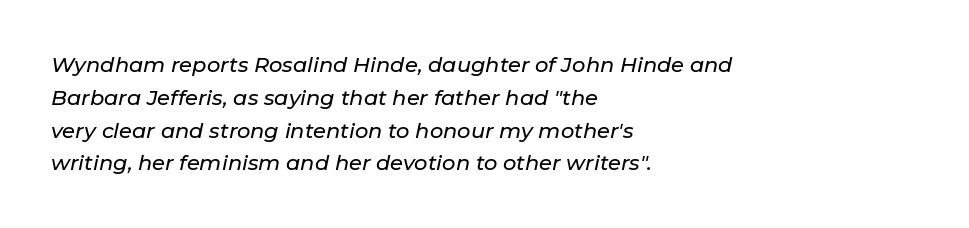
These lines keep a tight, regular rhythm from letter to letter. Vertically, the passage feels balanced, rows spaced as you'd expect. One-word summary of the alignment: left. Slant detected: the letters are inclined. Lines of text with bare space underneath.
